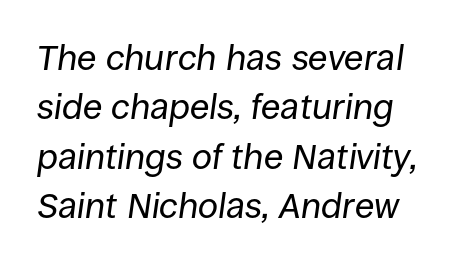
The image shows 36 px regular-weight type, italic (leaning right); set normal line spacing (1.37x), normal letter spacing, not underlined; low stroke contrast and a large x-height.
